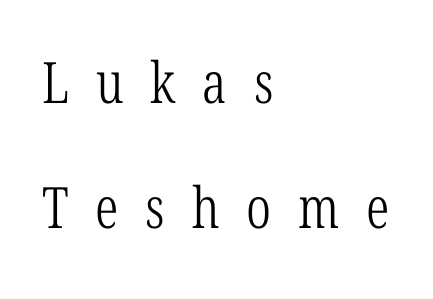
Q: Is the text bold? A: No.
Q: Is the typeface a serif or a sans-serif typeface? A: Serif.
Q: Is the text underlined? A: No.
Q: How is the paragraph aligned? A: Left-aligned.
Q: Is the spacing between letters normal or unusually wide? A: Unusually wide.
Q: Is the spacing between lines tight, normal or loose? A: Loose.
Q: Width (condensed, normal, or wide)? A: Condensed.
Q: Stroke contrast? A: Low.
Q: x-height? A: Medium.
Q: Monospaced? A: No.
